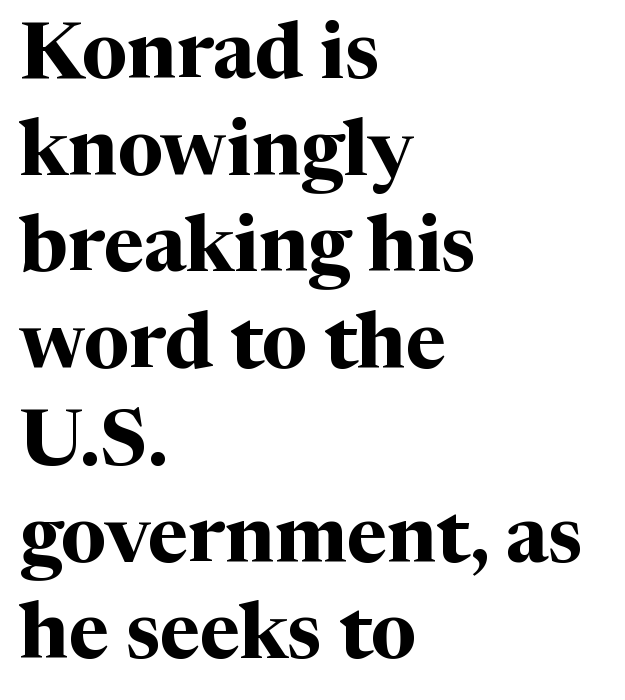
Q: Is the text bold? A: Yes.
Q: Is the text italic (slanted)? A: No, it is upright.
Q: Is the typeface a serif or a sans-serif typeface? A: Serif.
Q: Is the text underlined? A: No.
Q: How is the paragraph aligned? A: Left-aligned.
Q: Is the spacing between letters normal or unusually wide? A: Normal.
Q: Width (condensed, normal, or wide)? A: Normal.
Q: Stroke contrast? A: Medium.
Q: x-height? A: Medium.
Q: Monospaced? A: No.
